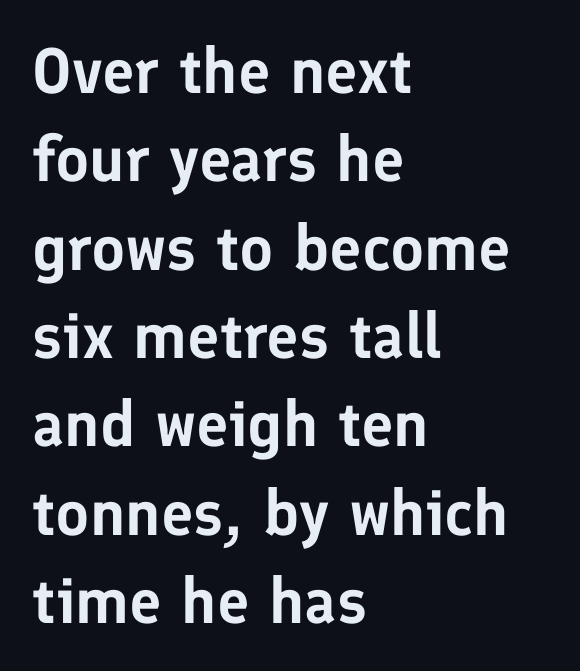
Q: Is the text italic (slanted)? A: No, it is upright.
Q: Is the typeface a serif or a sans-serif typeface? A: Sans-serif.
Q: Is the text underlined? A: No.
Q: How is the paragraph aligned? A: Left-aligned.
Q: Is the spacing between letters normal or unusually wide? A: Normal.
Q: Is the spacing between lines tight, normal or loose? A: Normal.
Q: Width (condensed, normal, or wide)? A: Normal.
Q: Stroke contrast? A: Low.
Q: x-height? A: Medium.
Q: Monospaced? A: No.
